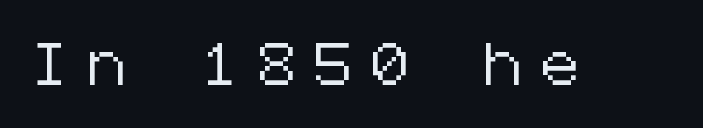
Q: Is the text italic (slanted)? A: No, it is upright.
Q: Is the typeface a serif or a sans-serif typeface? A: Sans-serif.
Q: Is the text underlined? A: No.
Q: Is the spacing between letters normal or unusually wide? A: Unusually wide.
Q: Width (condensed, normal, or wide)? A: Normal.
Q: Stroke contrast? A: Low.
Q: x-height? A: Medium.
